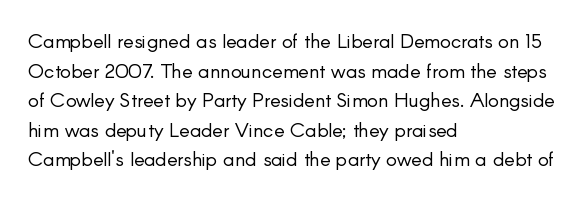
Compared with a typical body face, this is equally light or lighter still. The line texture is even and compact thanks to regular tracking. The space directly below the letters is spotless. Nope, not italic — everything's standing straight.
